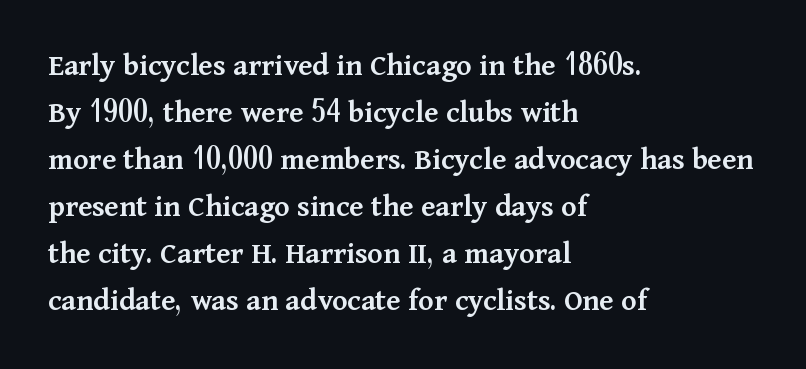
You can tell from the footed stems that serif type was used. A bare baseline throughout the passage. When letters stand straight like this, we call the style roman or upright. The letters advance in unequal steps, a hallmark of proportional type. The designer left line spacing at the default.
